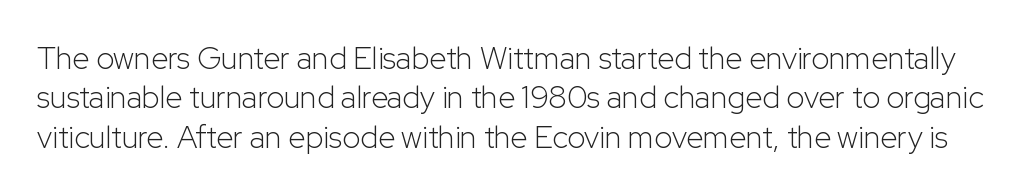
Stroke terminals: plain, sans-serif. Observe the ordinary spacing: letters are neighbours, not strangers. This sample keeps an unexceptional amount of space between lines. A bare baseline throughout the passage. Unlike italic type, these characters show no tilt at all.
